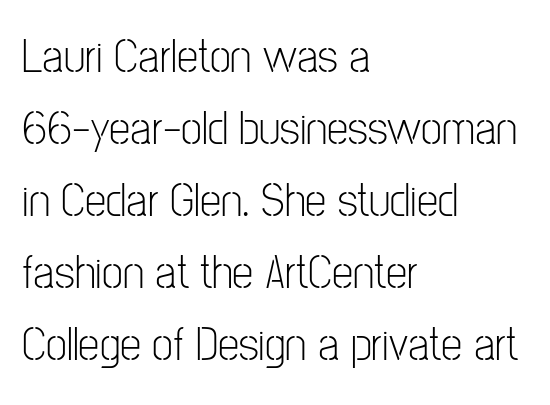
Default kerning and tracking; the words read as compact shapes. A typesetter would call this proportional, since set widths differ per character. It's the straight-up-and-down kind of type. The line-height multiplier appears to be the usual default. Weight: not bold — regular or lighter. Clear beneath every line of the passage.
